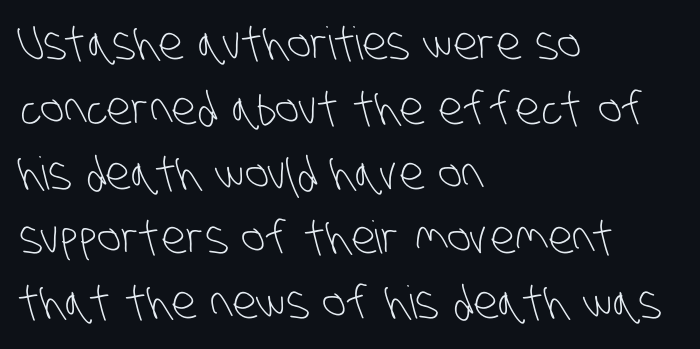
The image shows 45 px light, condensed sans-serif type; set left-aligned, normal line spacing (1.44x), normal letter spacing, not underlined; low stroke contrast and a large x-height.
